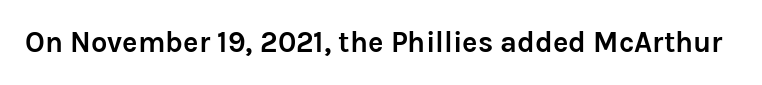
Notice how thick the strokes are: this is what a full bold looks like. Note: no serifs on the glyphs. Ascenders rise straight up at ninety degrees. The area under the type is left untouched. These lines are rendered in a variable-pitch font. A typesetter would call this zero additional tracking.
